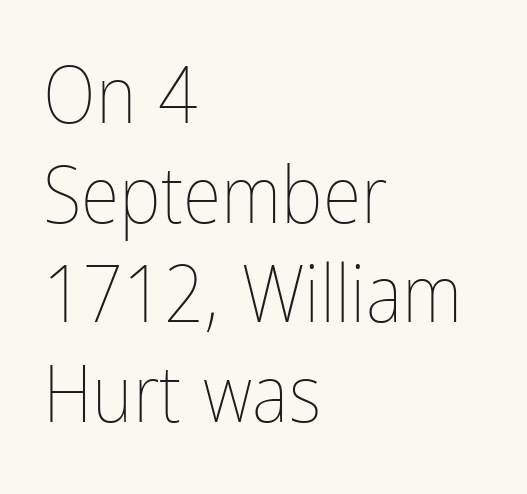
{"italic": "no", "bold": "no", "weight": "thin", "width": "condensed", "stroke_contrast": "low", "x_height": "medium", "monospaced": "no", "underline": "no", "align": "left", "line_spacing": "normal", "line_spacing_ratio": 1.26, "letter_spacing": "normal", "letter_spacing_em": 0.0, "glyph_px": 79}
